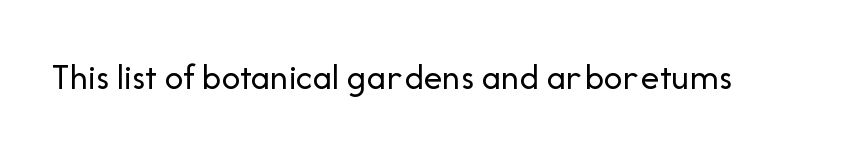
Weight: not bold — regular or lighter. Here the designer chose a conventional face with non-uniform glyph widths. The passage shown is typeset with a sans-serif family. The glyphs are unaccompanied by any horizontal stroke below them. The typography opts for an upright posture over an oblique one. Honestly, the letter spacing is just normal — you wouldn't notice it.
